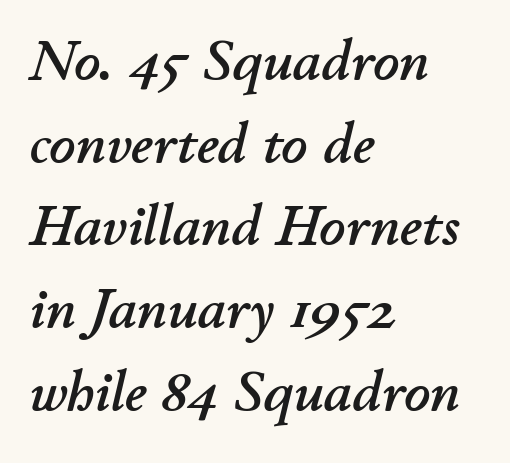
A typesetter would call this leading conventional body-copy spacing. Honestly, the letter spacing is just normal — you wouldn't notice it. Line starts are locked; line ends wander. Nobody drew a line under any word here. Varying glyph widths throughout — classic text-font behaviour.
